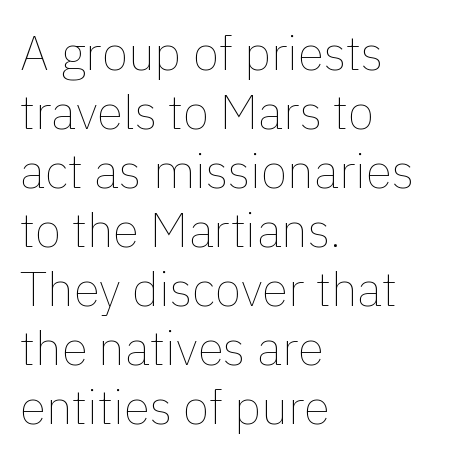
The letterforms sit shoulder to shoulder at normal distance. These glyphs show unthickened strokes, regular width or finer. Posture: vertical. Line starts are locked; line ends wander. Character widths vary here, with narrow letters taking less room than wide ones.
